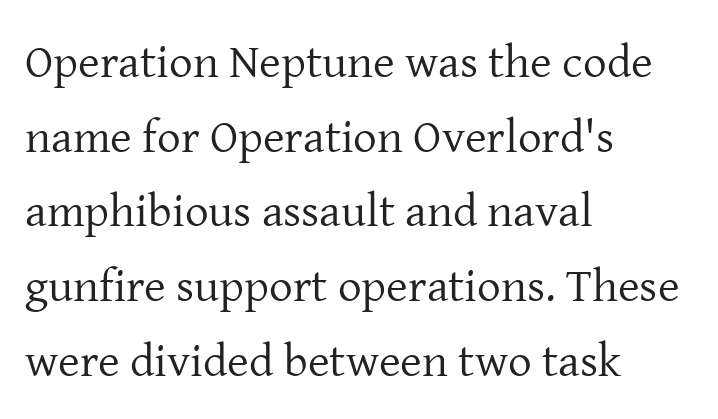
Q: Is the text bold? A: No.
Q: Is the text italic (slanted)? A: No, it is upright.
Q: Is the typeface a serif or a sans-serif typeface? A: Serif.
Q: Is the text underlined? A: No.
Q: How is the paragraph aligned? A: Left-aligned.
Q: Is the spacing between letters normal or unusually wide? A: Normal.
Q: Is the spacing between lines tight, normal or loose? A: Normal.
Q: Width (condensed, normal, or wide)? A: Normal.
Q: Stroke contrast? A: Low.
Q: x-height? A: Medium.
Q: Monospaced? A: No.
